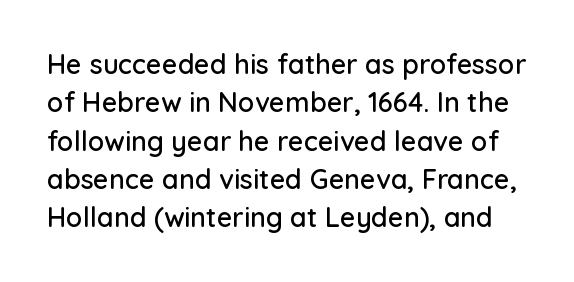
Interline gaps are of average width in this sample. Short note: letters normally spaced. Nobody drew a line under any word here. Nope, not italic — everything's standing straight.
